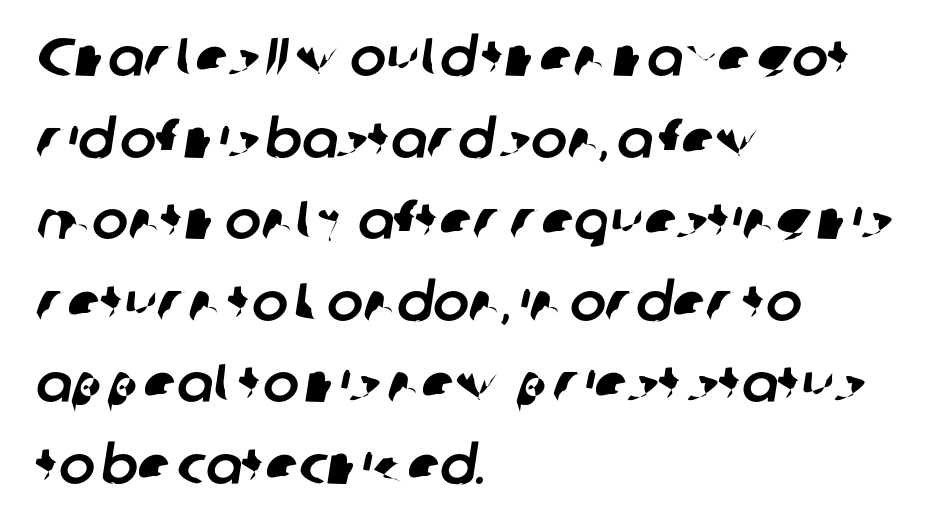
Vertically, the passage feels balanced, rows spaced as you'd expect. In terms of letterform style, serifs are entirely absent. Here the designer chose a conventional face with non-uniform glyph widths. Between one letter and the next there's only the usual sliver of space. The typesetter chose a ragged-right arrangement here.
